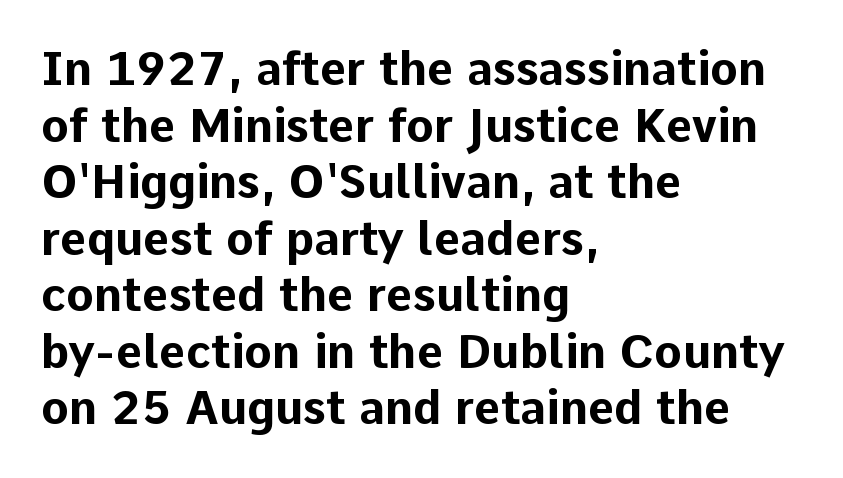
{"serif": "no", "italic": "no", "bold": "yes", "weight": "bold", "width": "normal", "stroke_contrast": "low", "x_height": "medium", "monospaced": "no", "underline": "no", "align": "left", "line_spacing_ratio": 1.23, "letter_spacing": "normal", "letter_spacing_em": 0.0, "glyph_px": 46}
